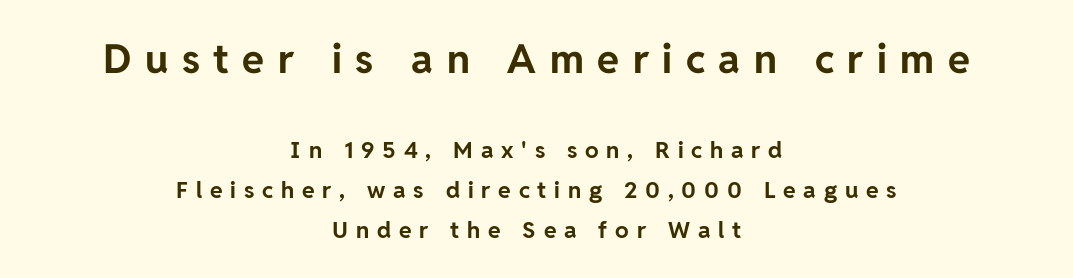
{"serif": "no", "italic": "no", "bold": "yes", "weight": "bold", "width": "normal", "stroke_contrast": "low", "x_height": "medium", "monospaced": "no", "underline": "no", "align": "center", "line_spacing_ratio": 1.75, "letter_spacing": "wide", "letter_spacing_em": 0.34, "larger_block": "first", "size_ratio": 1.74, "glyph_px": 40}
